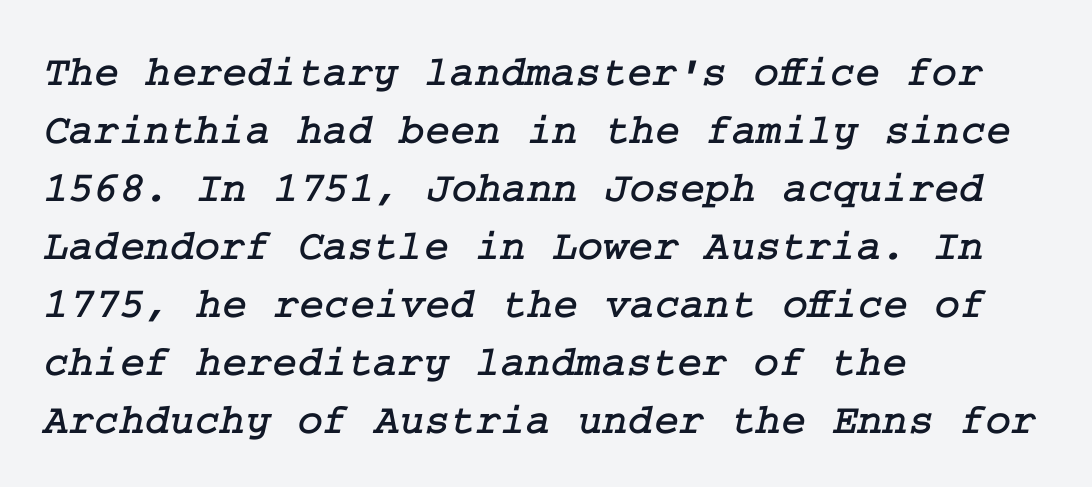
{"serif": "yes", "width": "normal", "stroke_contrast": "low", "x_height": "medium", "underline": "no", "align": "left", "line_spacing": "normal", "line_spacing_ratio": 1.35, "letter_spacing": "normal", "letter_spacing_em": 0.0, "glyph_px": 43}
